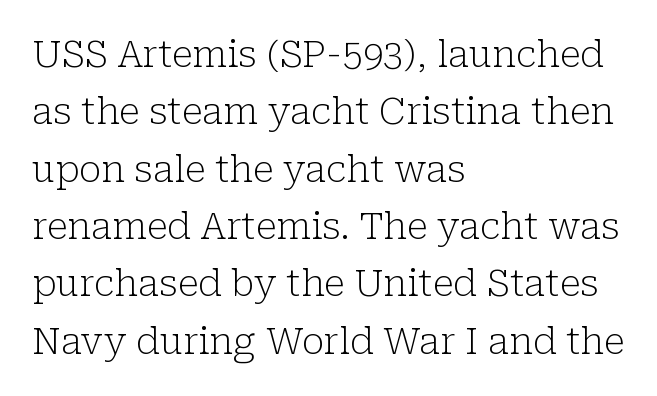
Q: Is the text bold? A: No.
Q: Is the text italic (slanted)? A: No, it is upright.
Q: Is the typeface a serif or a sans-serif typeface? A: Serif.
Q: Is the text underlined? A: No.
Q: How is the paragraph aligned? A: Left-aligned.
Q: Is the spacing between letters normal or unusually wide? A: Normal.
Q: Is the spacing between lines tight, normal or loose? A: Normal.
Q: Width (condensed, normal, or wide)? A: Normal.
Q: Stroke contrast? A: Low.
Q: x-height? A: Medium.
Q: Monospaced? A: No.
